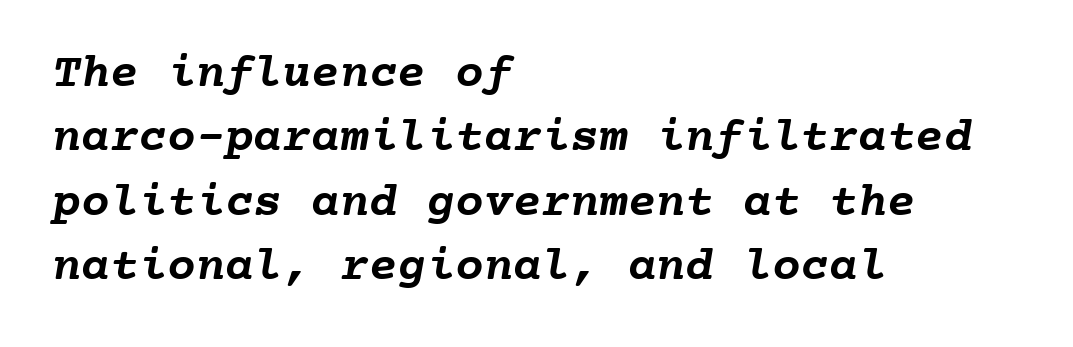
Q: Is the text bold? A: Yes.
Q: Is the text underlined? A: No.
Q: How is the paragraph aligned? A: Left-aligned.
Q: Is the spacing between letters normal or unusually wide? A: Normal.
Q: Is the spacing between lines tight, normal or loose? A: Normal.
Q: Width (condensed, normal, or wide)? A: Normal.
Q: Stroke contrast? A: Low.
Q: x-height? A: Medium.
Q: Monospaced? A: Yes.
